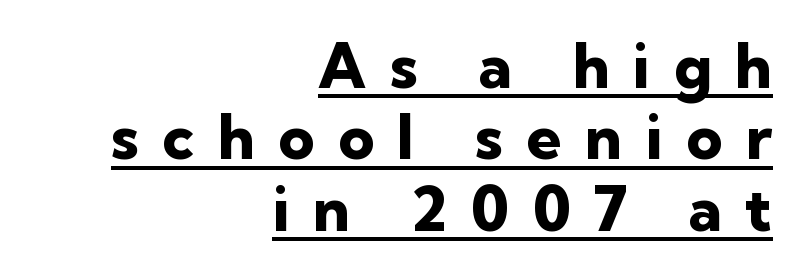
Weight: bold. Spacing verdict: proportional, widths tailored to each character. Is this a sans? Yes — the strokes have no serifs. The words here are underlined. Which margin do the lines hug? The right one — the left edge is uneven. The face used here is rendered with a markedly widened letterfit.
